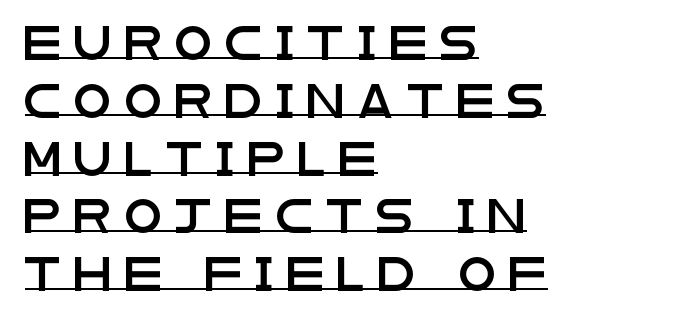
{"serif": "no", "italic": "no", "width": "wide", "stroke_contrast": "low", "x_height": "large", "monospaced": "no", "underline": "yes", "align": "left", "line_spacing": "normal", "line_spacing_ratio": 1.7, "letter_spacing": "wide", "letter_spacing_em": 0.38, "glyph_px": 34}
